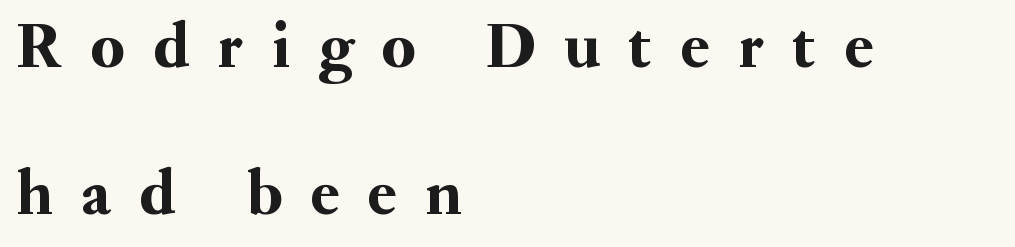
Each new line begins a long way beneath the previous one. This is the regular roman posture of the typeface. Honestly, there is no underline to notice here at all. Spacing verdict: proportional, widths tailored to each character. Words appear elongated and porous because spacing is wide.
